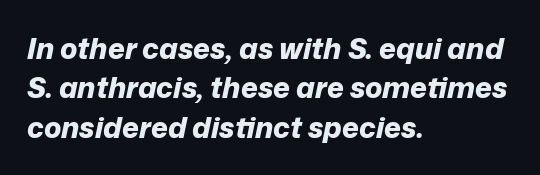
The passage shown is typed in a proportional face where columns would drift. The lines are quadded left. A typesetter would mark this as italic. Observe the ordinary spacing: letters are neighbours, not strangers. Every letter is thick-stroked: bold, no question. Regarding leading, the lines here are spaced in the standard way.
